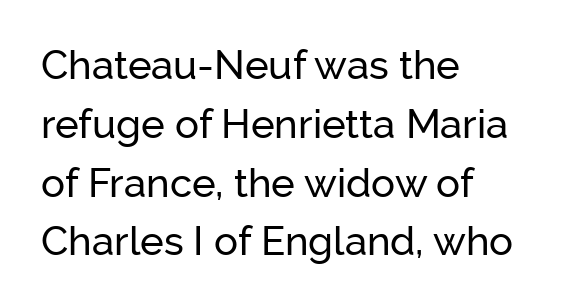
The image shows 40 px sans-serif type, upright; set left-aligned, normal line spacing (1.47x), normal letter spacing, not underlined; low stroke contrast and a medium x-height.
